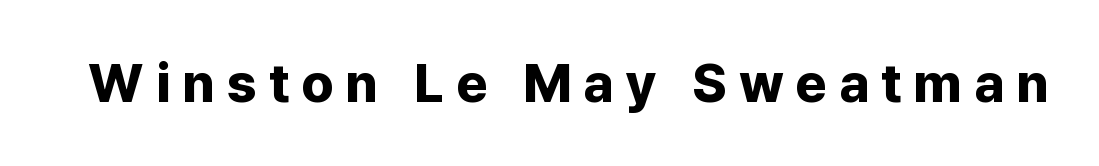
{"serif": "no", "italic": "no", "bold": "yes", "weight": "bold", "width": "normal", "stroke_contrast": "low", "x_height": "medium", "monospaced": "no", "underline": "no", "letter_spacing": "wide", "letter_spacing_em": 0.22, "glyph_px": 54}
